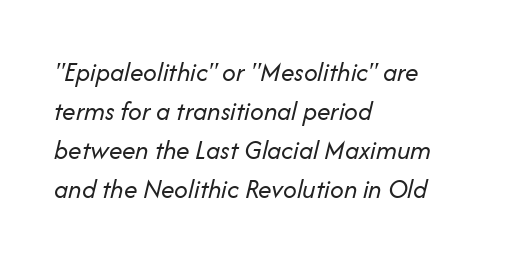
{"italic": "yes", "lean": "right", "slant_degrees": 14, "bold": "no", "underline": "no", "align": "left", "line_spacing": "normal", "line_spacing_ratio": 1.44, "letter_spacing": "normal", "letter_spacing_em": 0.0, "glyph_px": 27}
